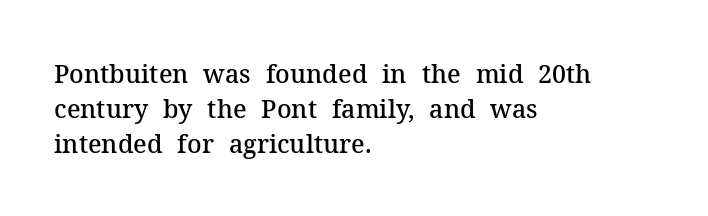
Q: Is the text bold? A: Semi-bold.
Q: Is the text italic (slanted)? A: No, it is upright.
Q: Is the text underlined? A: No.
Q: How is the paragraph aligned? A: Left-aligned.
Q: Is the spacing between letters normal or unusually wide? A: Normal.
Q: Is the spacing between lines tight, normal or loose? A: Normal.
